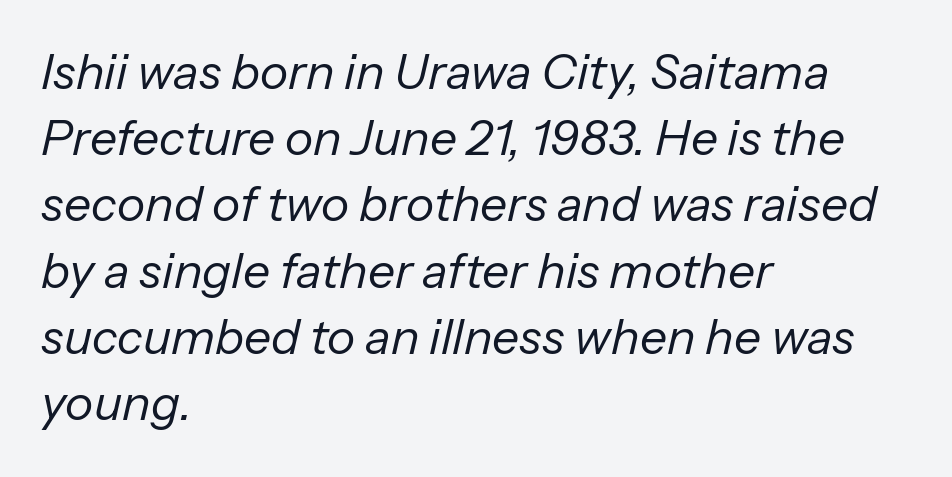
The image shows 48 px regular-weight type, italic (leaning right); set left-aligned, normal line spacing (1.38x), normal letter spacing, not underlined; low stroke contrast and a medium x-height.
